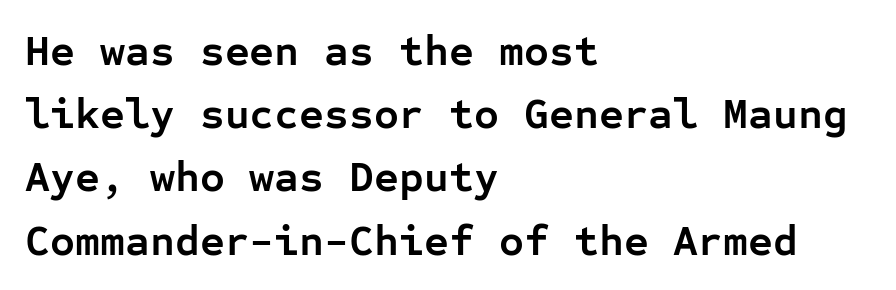
{"serif": "no", "italic": "no", "bold": "yes", "weight": "semibold", "width": "normal", "stroke_contrast": "low", "x_height": "medium", "monospaced": "yes", "underline": "no", "align": "left", "line_spacing": "normal", "line_spacing_ratio": 1.47, "letter_spacing": "normal", "letter_spacing_em": 0.0, "glyph_px": 43}
